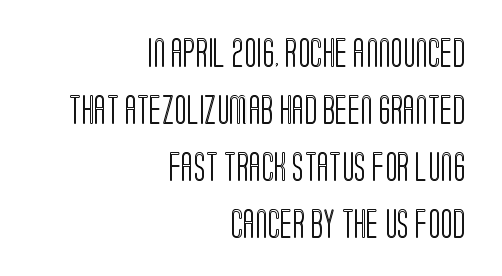
The image shows 29 px condensed type, upright; set right-aligned, loose line spacing (1.97x), normal letter spacing, not underlined; a large x-height.
